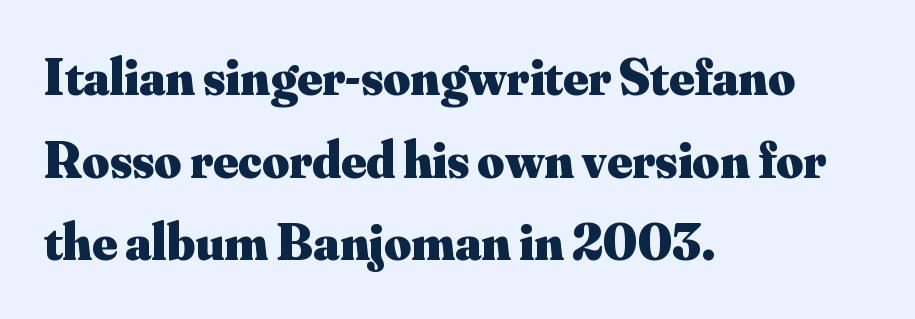
Q: Is the text bold? A: Yes.
Q: Is the text italic (slanted)? A: No, it is upright.
Q: Is the typeface a serif or a sans-serif typeface? A: Serif.
Q: Is the text underlined? A: No.
Q: How is the paragraph aligned? A: Left-aligned.
Q: Is the spacing between letters normal or unusually wide? A: Normal.
Q: Is the spacing between lines tight, normal or loose? A: Normal.
Q: Width (condensed, normal, or wide)? A: Normal.
Q: Stroke contrast? A: Medium.
Q: x-height? A: Small.
Q: Monospaced? A: No.
